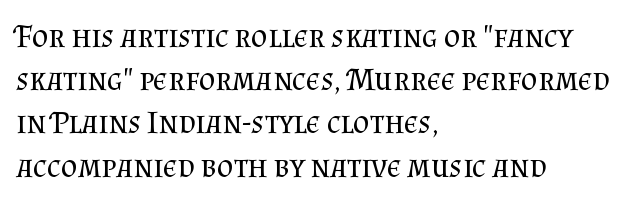
Do the characters align in a grid? No, the font is proportional. Type style note: has serifs. Observe the ordinary spacing: letters are neighbours, not strangers. Does the copy run flush right? No — it runs flush left. No word sits above an underline. The lines sit at an ordinary, default distance from one another.
